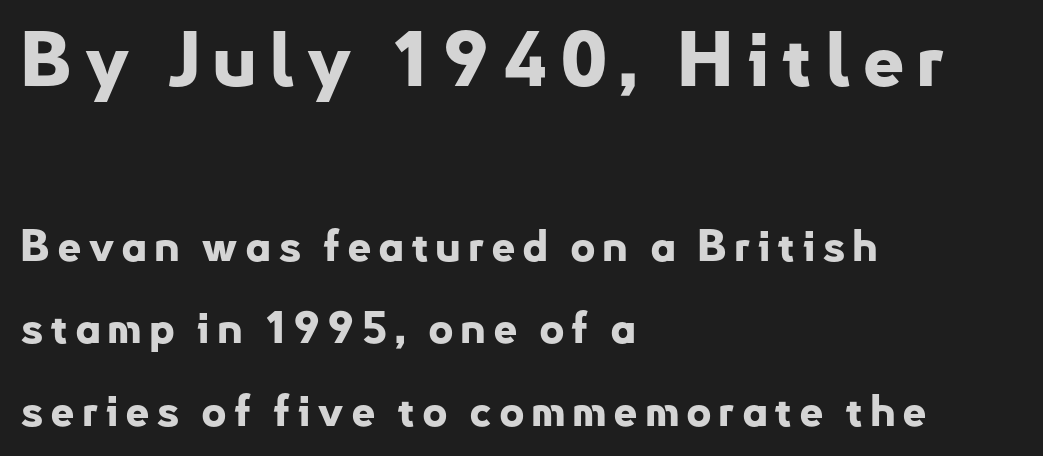
The image shows 75 px bold sans-serif type, upright; set left-aligned, loose line spacing (1.91x), not underlined; the first (top) block is 1.74x larger; low stroke contrast and a small x-height.
